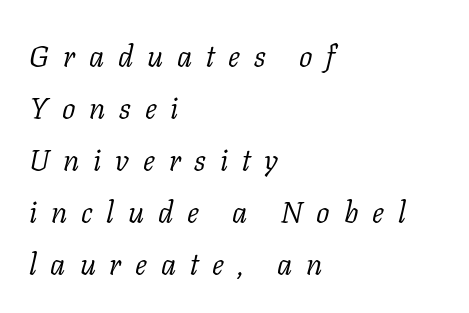
{"serif": "yes", "italic": "yes", "lean": "right", "slant_degrees": 11, "bold": "no", "weight": "light", "width": "normal", "stroke_contrast": "low", "x_height": "medium", "monospaced": "no", "underline": "no", "align": "left", "line_spacing_ratio": 1.73, "letter_spacing": "wide", "letter_spacing_em": 0.46, "glyph_px": 30}
